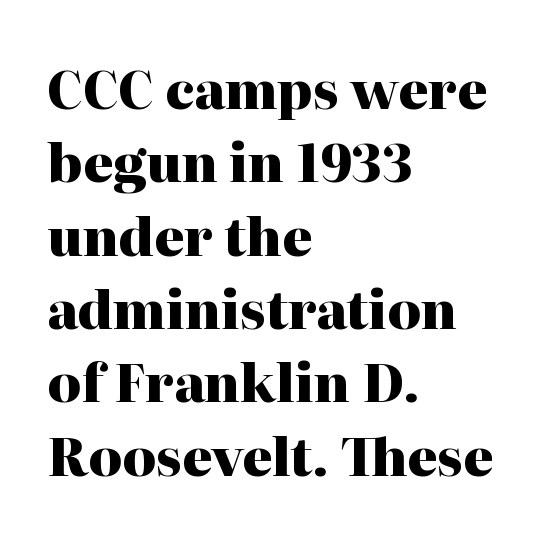
{"serif": "yes", "italic": "no", "bold": "yes", "weight": "heavy", "width": "normal", "stroke_contrast": "high", "x_height": "medium", "monospaced": "no", "underline": "no", "align": "left", "line_spacing": "normal", "line_spacing_ratio": 1.41, "letter_spacing": "normal", "letter_spacing_em": 0.0, "glyph_px": 52}
